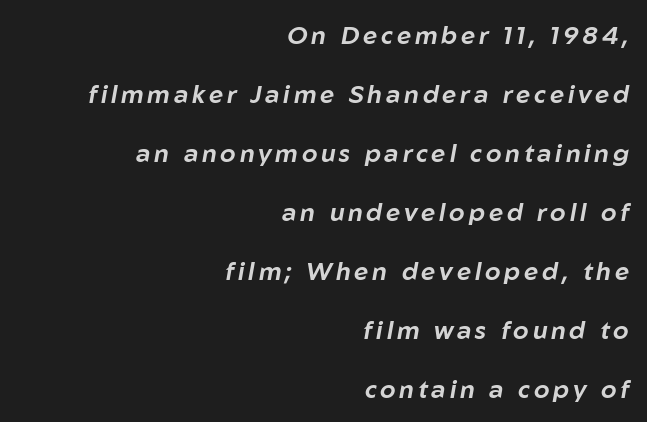
The image shows 25 px text type, italic (leaning right); set right-aligned, loose line spacing (2.36x), not underlined.
